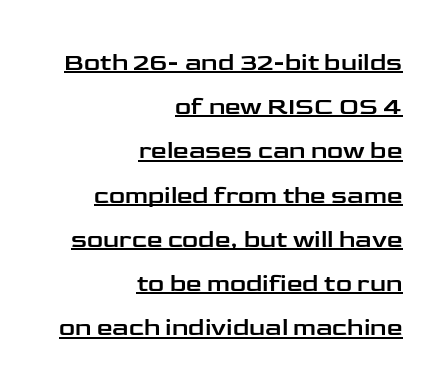
{"italic": "no", "underline": "yes", "align": "right", "line_spacing_ratio": 1.77, "letter_spacing": "normal", "letter_spacing_em": 0.0, "glyph_px": 25}
